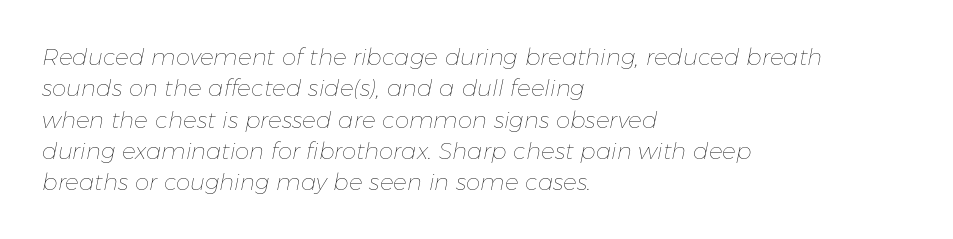
The image shows 23 px text type, italic (leaning right); set left-aligned, normal line spacing (1.36x), normal letter spacing, not underlined.
